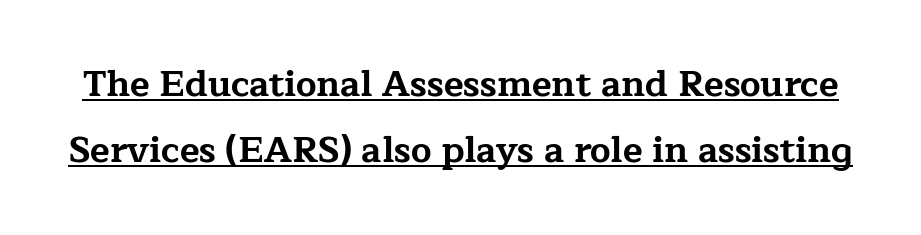
{"serif": "yes", "italic": "no", "bold": "yes", "weight": "bold", "width": "wide", "stroke_contrast": "low", "x_height": "medium", "monospaced": "no", "underline": "yes", "line_spacing_ratio": 1.84, "letter_spacing": "normal", "letter_spacing_em": 0.0, "glyph_px": 36}
